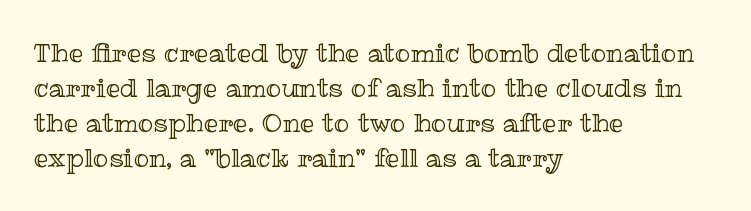
The image shows 26 px text type, upright; set left-aligned, normal line spacing (1.35x), normal letter spacing, not underlined.
